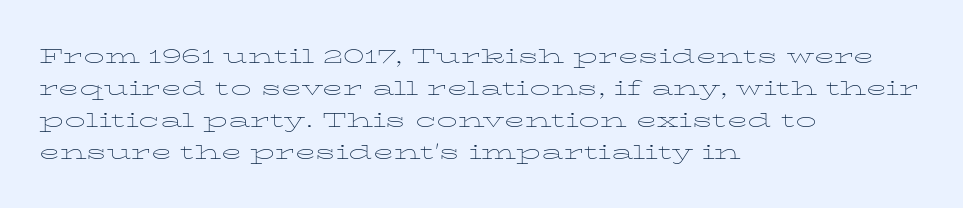
The image shows 21 px text type, upright; set left-aligned, normal line spacing (1.53x), normal letter spacing, not underlined.
